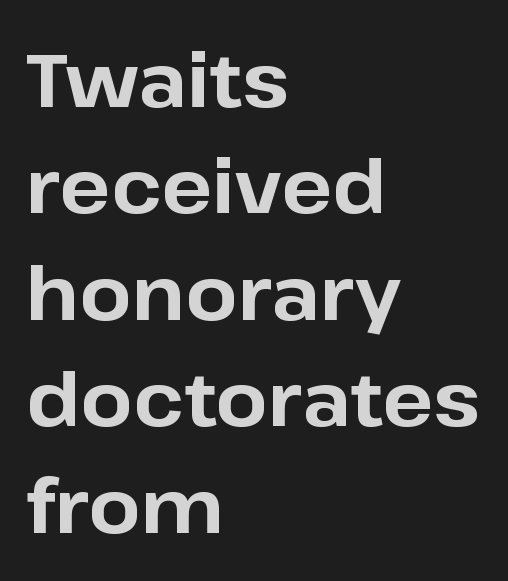
Typographic density is high because the face is bold. These lines are set flush left with a ragged right edge. Leading matches the norm, producing a regular column. Do the characters align in a grid? No, the font is proportional.
